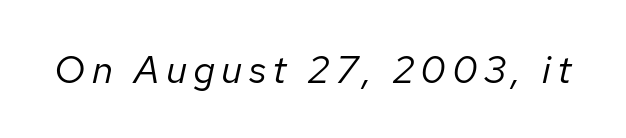
Q: Is the text bold? A: No.
Q: Is the text italic (slanted)? A: Yes, it leans right by about 12 degrees.
Q: Is the text underlined? A: No.
Q: Width (condensed, normal, or wide)? A: Normal.
Q: Stroke contrast? A: Low.
Q: x-height? A: Medium.
Q: Monospaced? A: No.
